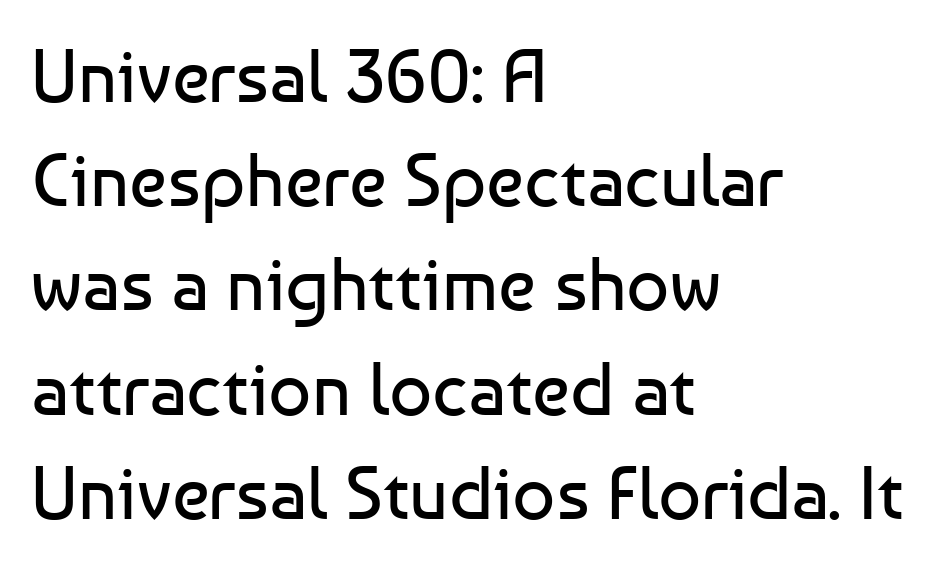
{"serif": "no", "italic": "no", "bold": "no", "weight": "regular", "width": "normal", "stroke_contrast": "low", "x_height": "medium", "monospaced": "no", "underline": "no", "align": "left", "line_spacing": "normal", "line_spacing_ratio": 1.39, "letter_spacing": "normal", "letter_spacing_em": 0.0, "glyph_px": 75}
